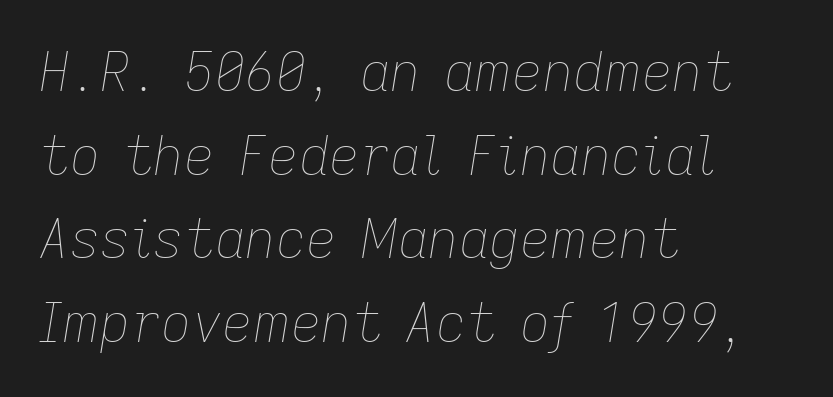
Underlining? Definitely not there. A student would call this left alignment; a typographer would say flush left, rag right. The space between consecutive lines is moderate. The whole block is typeset with a tilt.
